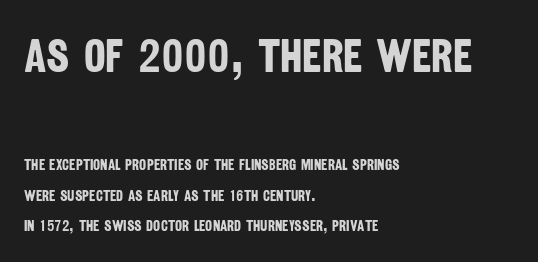
This sample has the flowing, uneven cadence of proportional lettering. Typeset ragged right — the left edge is the straight one. Each new line begins a long way beneath the previous one. The face used here appears at its bigger size in the upper chunk.
